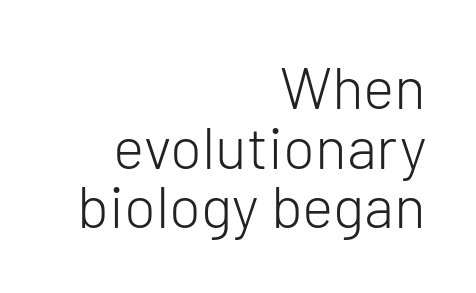
{"serif": "no", "italic": "no", "bold": "no", "weight": "light", "width": "normal", "stroke_contrast": "low", "x_height": "medium", "monospaced": "no", "underline": "no", "align": "right", "line_spacing": "tight", "line_spacing_ratio": 1.01, "letter_spacing": "normal", "letter_spacing_em": 0.0, "glyph_px": 59}
